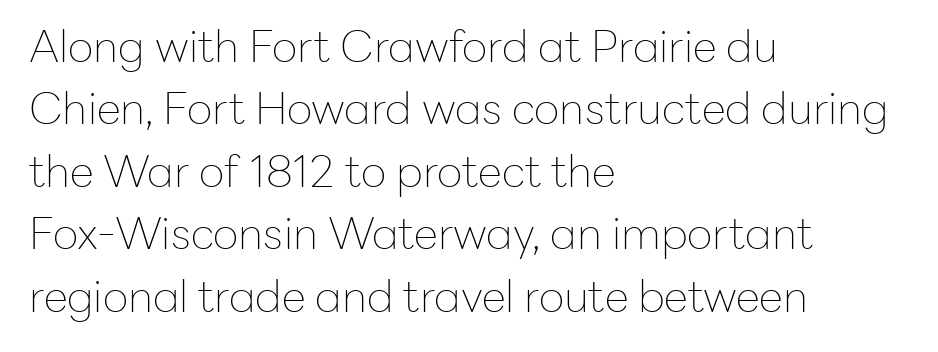
This is roman type, the default non-slanted kind. The zone under the glyphs is completely vacant. Regular leading. A classic flush-left, rag-right setting is used for this passage.
